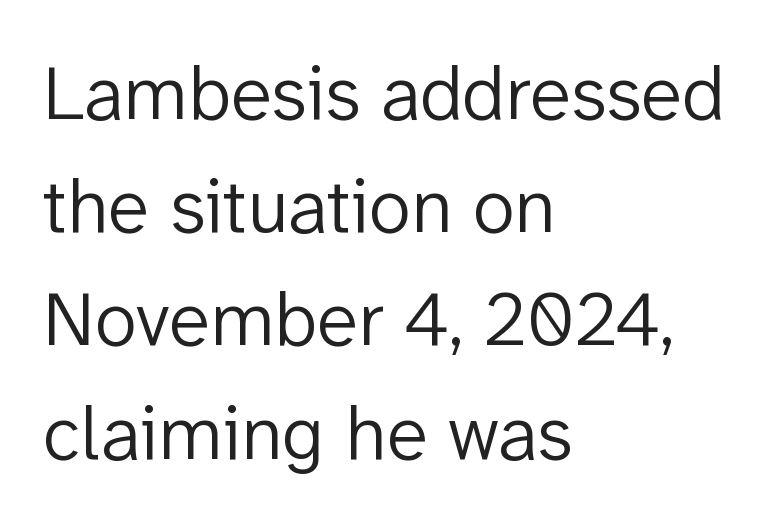
Each word holds together tightly as a unit, with standard inter-letter gaps. A roman cut, with each character standing at attention. Is this a sans? Yes — the strokes have no serifs. The line-height multiplier appears to be the usual default. Horizontal alignment here is leftward, the default for most running prose. Each stroke keeps to a modest, everyday thickness or less.
